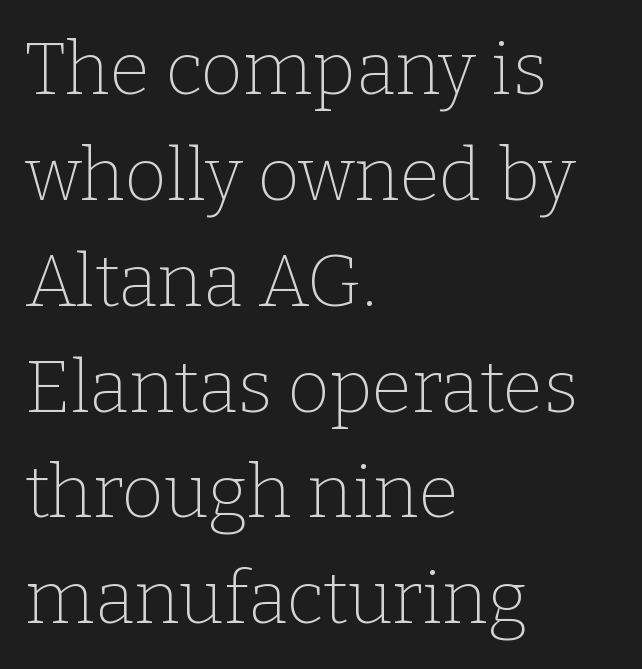
The paragraph shown leans on its left margin. Do the characters align in a grid? No, the font is proportional. Unbolded letterforms with no extra heft. Observe the serifs anchoring each vertical stroke in this sample. This is the regular roman posture of the typeface.
